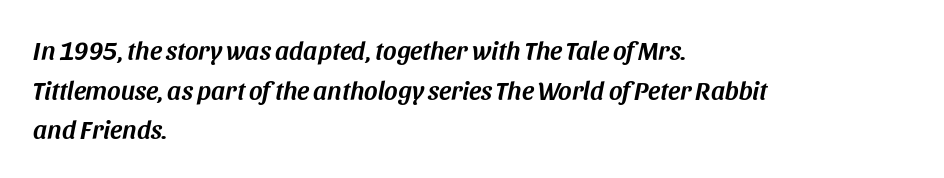
The image shows 26 px text type, italic (leaning right); set left-aligned, normal line spacing (1.52x), normal letter spacing, not underlined.
